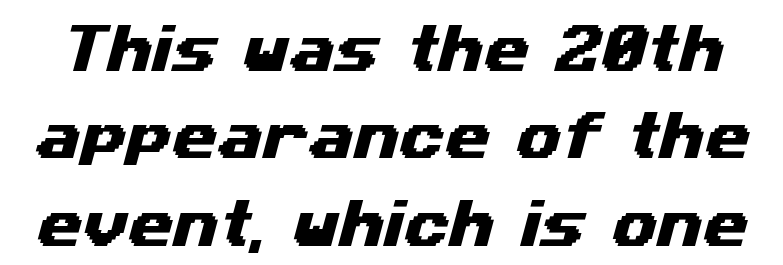
Q: Is the typeface a serif or a sans-serif typeface? A: Sans-serif.
Q: Is the text underlined? A: No.
Q: Is the spacing between letters normal or unusually wide? A: Normal.
Q: Is the spacing between lines tight, normal or loose? A: Normal.
Q: Width (condensed, normal, or wide)? A: Wide.
Q: Stroke contrast? A: Medium.
Q: x-height? A: Medium.
Q: Monospaced? A: No.
